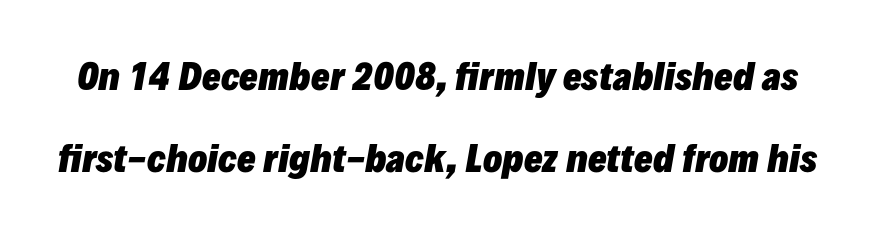
Q: Is the text bold? A: Yes.
Q: Is the text italic (slanted)? A: Yes, it leans right by about 10 degrees.
Q: Is the text underlined? A: No.
Q: Is the spacing between letters normal or unusually wide? A: Normal.
Q: Is the spacing between lines tight, normal or loose? A: Loose.
Q: Width (condensed, normal, or wide)? A: Normal.
Q: Stroke contrast? A: Low.
Q: x-height? A: Medium.
Q: Monospaced? A: No.
